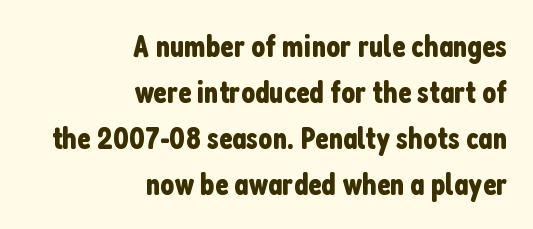
The image shows 31 px condensed sans-serif type, upright; set right-aligned, normal line spacing (1.48x), normal letter spacing, not underlined; low stroke contrast and a medium x-height.
